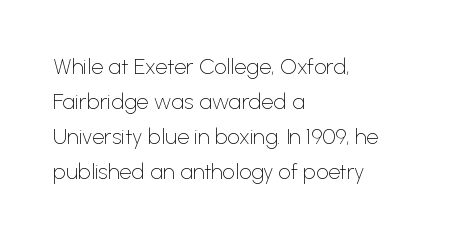
{"italic": "no", "bold": "no", "underline": "no", "align": "left", "line_spacing": "normal", "line_spacing_ratio": 1.59, "letter_spacing": "normal", "letter_spacing_em": 0.0, "glyph_px": 22}
